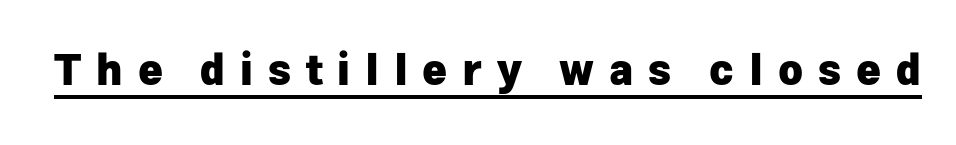
Q: Is the text bold? A: Yes.
Q: Is the text italic (slanted)? A: No, it is upright.
Q: Is the typeface a serif or a sans-serif typeface? A: Sans-serif.
Q: Is the text underlined? A: Yes.
Q: Is the spacing between letters normal or unusually wide? A: Unusually wide.
Q: Width (condensed, normal, or wide)? A: Normal.
Q: Stroke contrast? A: Low.
Q: x-height? A: Medium.
Q: Monospaced? A: No.
